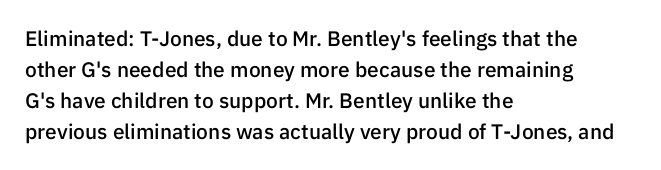
The image shows 21 px text type, upright; set left-aligned, normal line spacing (1.48x), normal letter spacing, not underlined.
